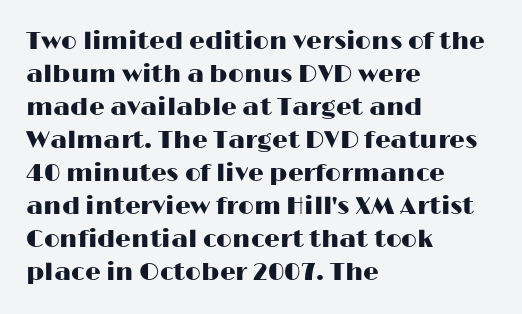
Q: Is the text italic (slanted)? A: No, it is upright.
Q: Is the text underlined? A: No.
Q: How is the paragraph aligned? A: Left-aligned.
Q: Is the spacing between letters normal or unusually wide? A: Normal.
Q: Is the spacing between lines tight, normal or loose? A: Normal.
